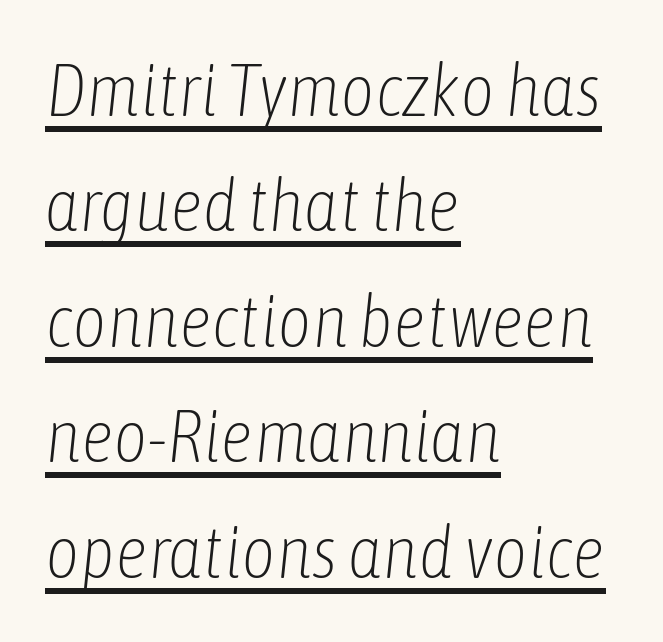
{"italic": "yes", "lean": "right", "slant_degrees": 6, "bold": "no", "weight": "light", "width": "condensed", "stroke_contrast": "low", "x_height": "medium", "monospaced": "no", "underline": "yes", "align": "left", "line_spacing": "normal", "line_spacing_ratio": 1.56, "letter_spacing": "normal", "letter_spacing_em": 0.0, "glyph_px": 74}
